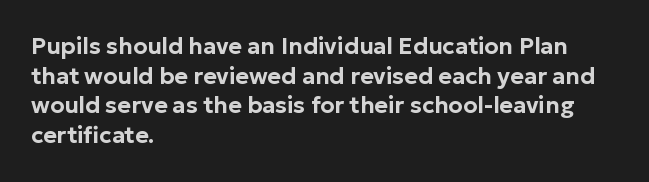
Descenders are the only things crossing below the line. A classic flush-left, rag-right setting is used for this passage. Upright lettering throughout. Quick note: interline space is typical. Letter spacing: default.
